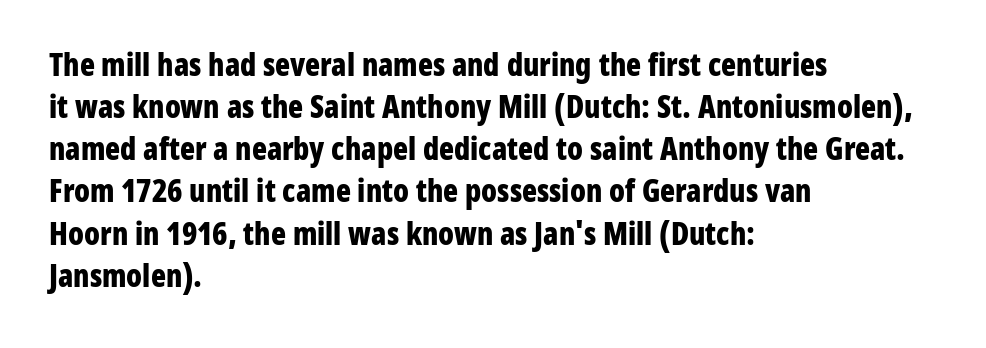
{"serif": "no", "italic": "no", "bold": "yes", "weight": "bold", "width": "condensed", "stroke_contrast": "low", "x_height": "medium", "monospaced": "no", "underline": "no", "align": "left", "line_spacing": "normal", "line_spacing_ratio": 1.36, "letter_spacing": "normal", "letter_spacing_em": 0.0, "glyph_px": 31}
